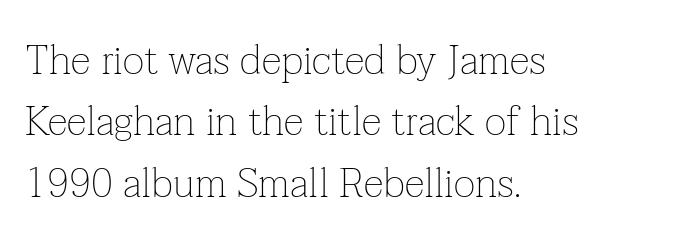
Here the designer chose a conventional face with non-uniform glyph widths. The words here are not underlined. The designer went with a serif here, giving each stem small feet. Notice how the stems are strictly vertical — no italics here. A typesetter would call this zero additional tracking. Each stroke keeps to a modest, everyday thickness or less.
